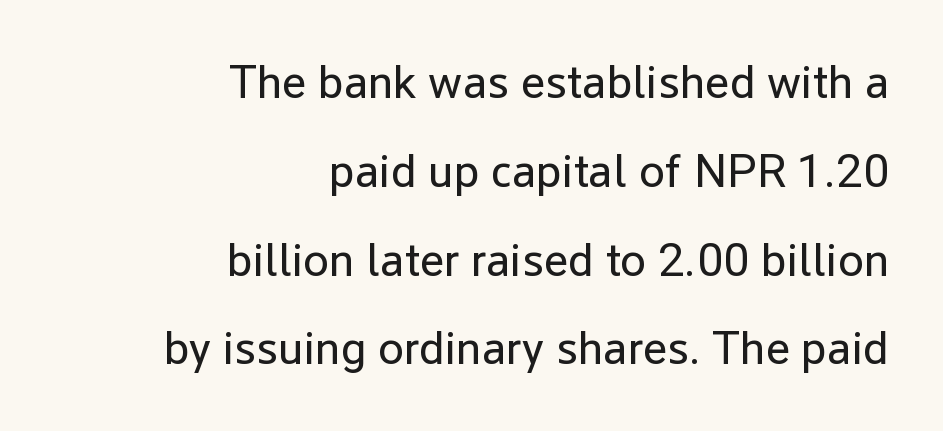
Q: Is the text bold? A: No.
Q: Is the text italic (slanted)? A: No, it is upright.
Q: Is the typeface a serif or a sans-serif typeface? A: Sans-serif.
Q: Is the text underlined? A: No.
Q: How is the paragraph aligned? A: Right-aligned.
Q: Is the spacing between letters normal or unusually wide? A: Normal.
Q: Width (condensed, normal, or wide)? A: Normal.
Q: Stroke contrast? A: Low.
Q: x-height? A: Medium.
Q: Monospaced? A: No.
